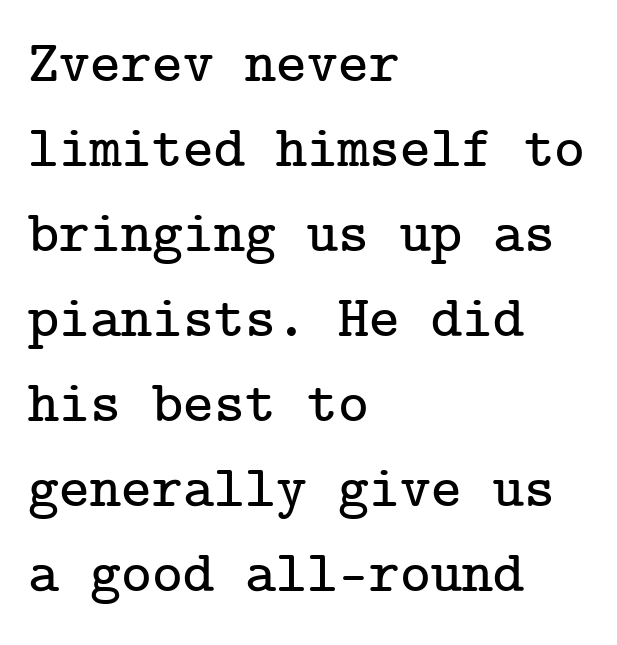
Little horizontal feet cap the strokes, marking this as serif type. Leftover space on each line is placed entirely after the last word. This is roman type, the default non-slanted kind. Descender tails drop into unmarked territory. Whoever set this chose a conventional vertical rhythm.
